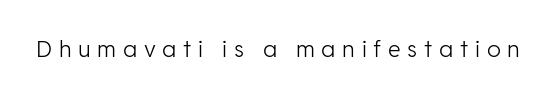
Lines of text with bare space underneath. The weight would be labelled regular, book, light, or lighter still. Do the letters lean? They stand straight. Observe the wide spacing: letters keep a clear distance from each other.
